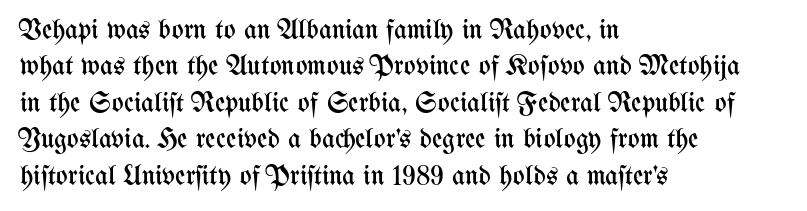
Q: Is the text bold? A: No.
Q: Is the text italic (slanted)? A: No, it is upright.
Q: Is the text underlined? A: No.
Q: How is the paragraph aligned? A: Left-aligned.
Q: Is the spacing between letters normal or unusually wide? A: Normal.
Q: Is the spacing between lines tight, normal or loose? A: Normal.
Q: Width (condensed, normal, or wide)? A: Condensed.
Q: Stroke contrast? A: Medium.
Q: x-height? A: Medium.
Q: Monospaced? A: No.
